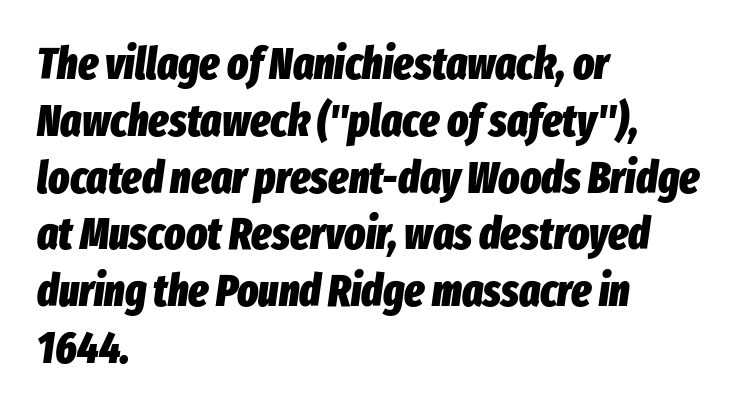
{"italic": "yes", "lean": "right", "slant_degrees": 8, "bold": "yes", "weight": "heavy", "width": "condensed", "stroke_contrast": "low", "x_height": "medium", "monospaced": "no", "underline": "no", "align": "left", "line_spacing": "normal", "line_spacing_ratio": 1.29, "letter_spacing": "normal", "letter_spacing_em": 0.0, "glyph_px": 44}
